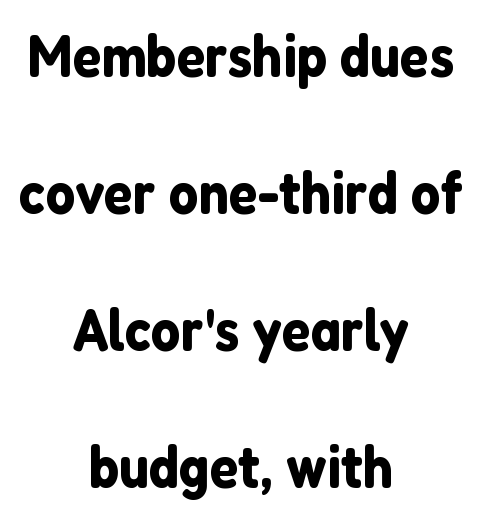
{"serif": "no", "italic": "no", "width": "normal", "stroke_contrast": "low", "x_height": "medium", "monospaced": "no", "underline": "no", "align": "center", "line_spacing": "loose", "line_spacing_ratio": 2.32, "letter_spacing": "normal", "letter_spacing_em": 0.0, "glyph_px": 59}
